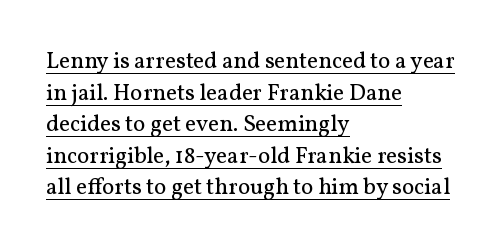
{"italic": "no", "bold": "no", "underline": "yes", "align": "left", "line_spacing": "normal", "line_spacing_ratio": 1.37, "letter_spacing": "normal", "letter_spacing_em": 0.0, "glyph_px": 23}
